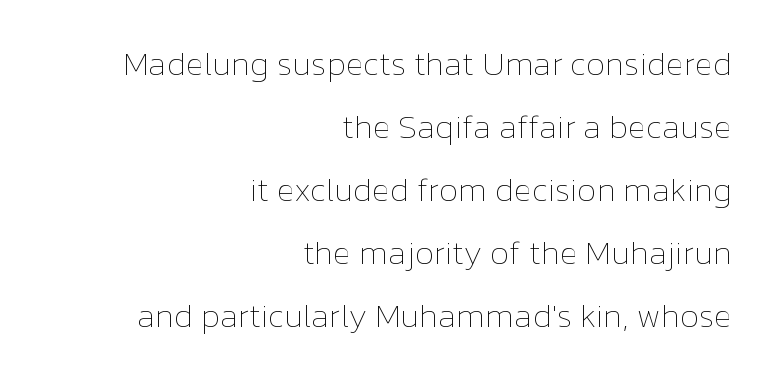
Descenders are the only things crossing below the line. The letters sit at their default tracking, neither squeezed nor spread. When letters stand straight like this, we call the style roman or upright. The face used here is proportionally spaced, like ordinary book or web type. Caption: face not bold, strokes unweighted.
